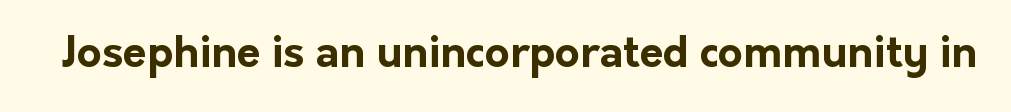
Q: Is the text bold? A: Yes.
Q: Is the text italic (slanted)? A: No, it is upright.
Q: Is the typeface a serif or a sans-serif typeface? A: Sans-serif.
Q: Is the text underlined? A: No.
Q: Is the spacing between letters normal or unusually wide? A: Normal.
Q: Width (condensed, normal, or wide)? A: Normal.
Q: Stroke contrast? A: Low.
Q: x-height? A: Medium.
Q: Monospaced? A: No.
